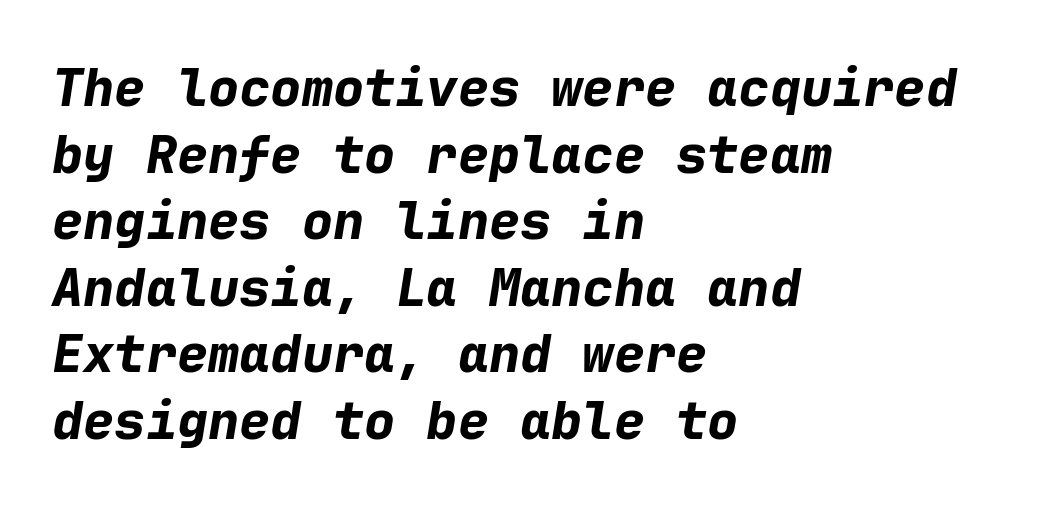
You could call the tracking neutral — neither tight nor loose. The baseline area is clear. Bold? Absolutely — the strokes are thick and heavy. The space between consecutive lines is moderate. Think of a typewriter: that constant character pitch is what you see here. Where is the straight margin? On the left.
